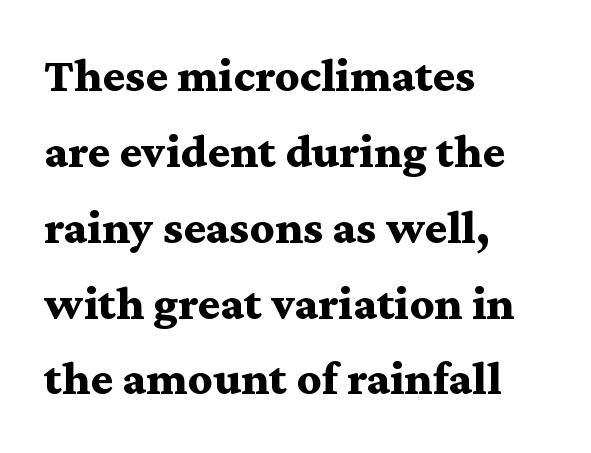
{"serif": "yes", "italic": "no", "bold": "yes", "weight": "bold", "width": "wide", "stroke_contrast": "medium", "x_height": "medium", "monospaced": "no", "underline": "no", "align": "left", "line_spacing": "normal", "line_spacing_ratio": 1.58, "letter_spacing": "normal", "letter_spacing_em": 0.0, "glyph_px": 48}
